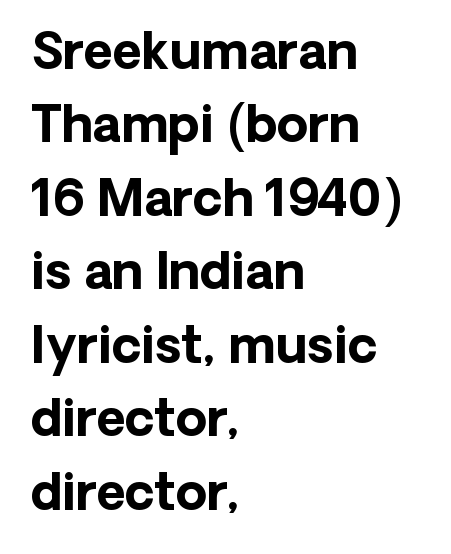
Q: Is the text bold? A: Yes.
Q: Is the text italic (slanted)? A: No, it is upright.
Q: Is the typeface a serif or a sans-serif typeface? A: Sans-serif.
Q: Is the text underlined? A: No.
Q: How is the paragraph aligned? A: Left-aligned.
Q: Is the spacing between letters normal or unusually wide? A: Normal.
Q: Is the spacing between lines tight, normal or loose? A: Normal.
Q: Width (condensed, normal, or wide)? A: Normal.
Q: Stroke contrast? A: Low.
Q: x-height? A: Medium.
Q: Monospaced? A: No.
